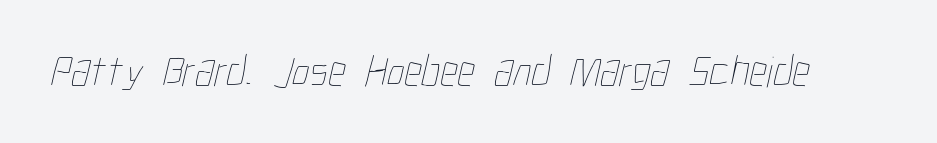
The image shows 44 px thin, condensed type; set normal letter spacing, not underlined; low stroke contrast and a medium x-height.
